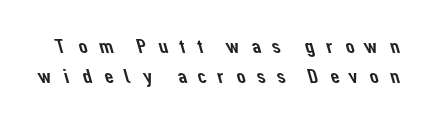
The image shows 20 px text type; set normal line spacing (1.5x), unusually wide letter spacing (+0.45 em), not underlined.
